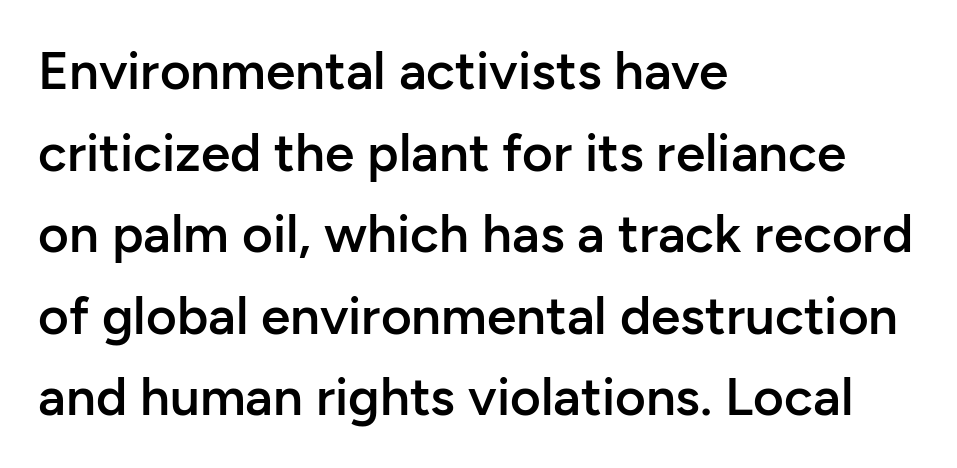
The font is running at a semibold setting, under full bold. Nope, not italic — everything's standing straight. A typesetter would call this proportional, since set widths differ per character. This rendering employs a face without finishing strokes, i.e., a sans-serif. Caption: multi-line text, flush left, ragged right. The gap between lines stays unmarked.
